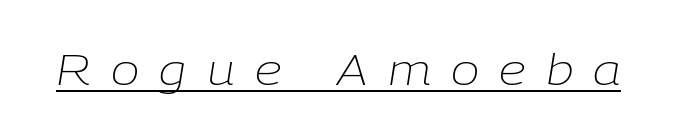
{"italic": "yes", "lean": "right", "slant_degrees": 9, "bold": "no", "weight": "light", "width": "normal", "stroke_contrast": "low", "x_height": "medium", "monospaced": "no", "underline": "yes", "letter_spacing": "wide", "letter_spacing_em": 0.47, "glyph_px": 43}
